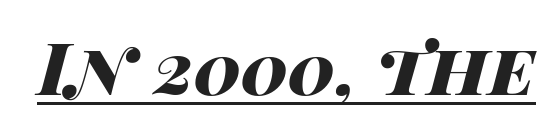
The glyphs are accompanied by a horizontal stroke just below them. Is the type bold? Yes — the strokes are clearly thick and heavy. The passage shown leans; its letterforms are oblique. Spacing verdict: proportional, widths tailored to each character.
